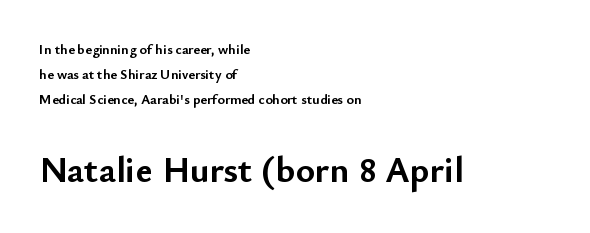
Q: Is the text bold? A: Yes.
Q: Is the text italic (slanted)? A: No, it is upright.
Q: Is the typeface a serif or a sans-serif typeface? A: Sans-serif.
Q: Is the text underlined? A: No.
Q: How is the paragraph aligned? A: Left-aligned.
Q: Is the spacing between letters normal or unusually wide? A: Normal.
Q: Which block of text is set in a larger size, the first (top) or the second (bottom)? A: The second (bottom) one.
Q: Width (condensed, normal, or wide)? A: Normal.
Q: Stroke contrast? A: Low.
Q: x-height? A: Small.
Q: Monospaced? A: No.
